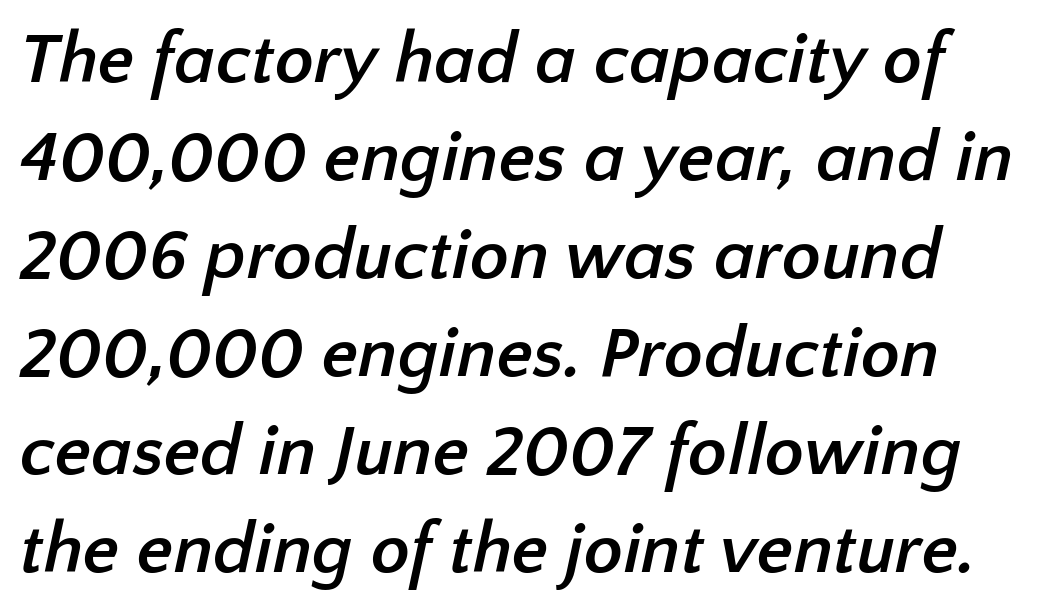
{"serif": "no", "bold": "yes", "weight": "semibold", "width": "normal", "stroke_contrast": "low", "x_height": "medium", "monospaced": "no", "underline": "no", "line_spacing": "normal", "line_spacing_ratio": 1.36, "letter_spacing": "normal", "letter_spacing_em": 0.0, "glyph_px": 72}
